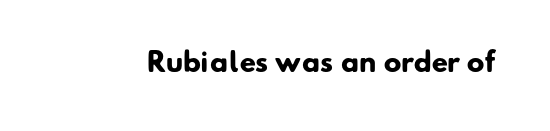
The image shows 26 px bold type; set normal letter spacing, not underlined.
